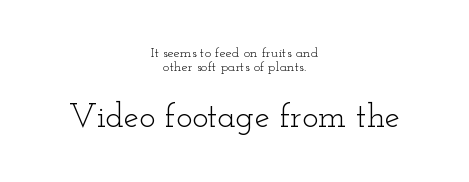
The image shows 34 px light, wide serif type, upright; set centered, tight line spacing (0.99x), normal letter spacing, not underlined; the second (bottom) block is 2.43x larger; low stroke contrast and a small x-height.
